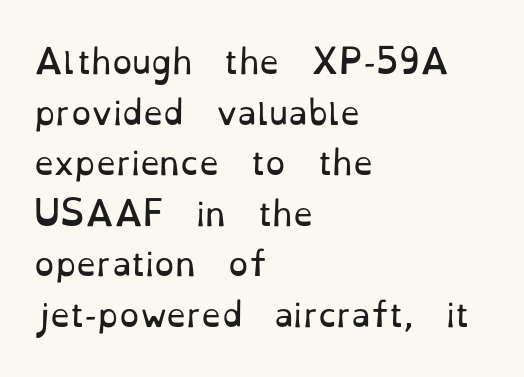
The image shows 32 px regular-weight type, upright; set left-aligned, normal line spacing (1.58x), normal letter spacing, not underlined; low stroke contrast and a small x-height.
